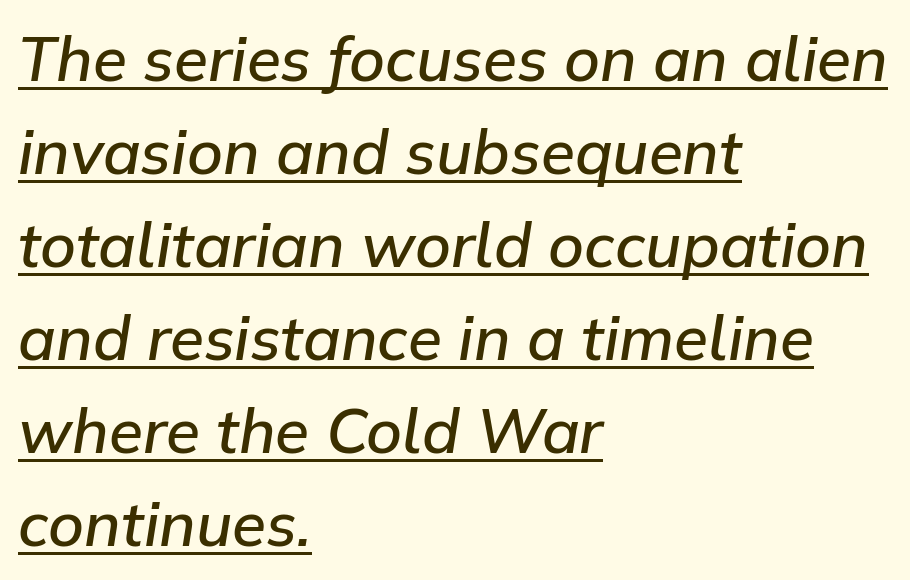
Q: Is the text bold? A: Semi-bold.
Q: Is the text italic (slanted)? A: Yes, it leans right by about 9 degrees.
Q: Is the text underlined? A: Yes.
Q: How is the paragraph aligned? A: Left-aligned.
Q: Is the spacing between letters normal or unusually wide? A: Normal.
Q: Is the spacing between lines tight, normal or loose? A: Normal.
Q: Width (condensed, normal, or wide)? A: Normal.
Q: Stroke contrast? A: Low.
Q: x-height? A: Medium.
Q: Monospaced? A: No.
